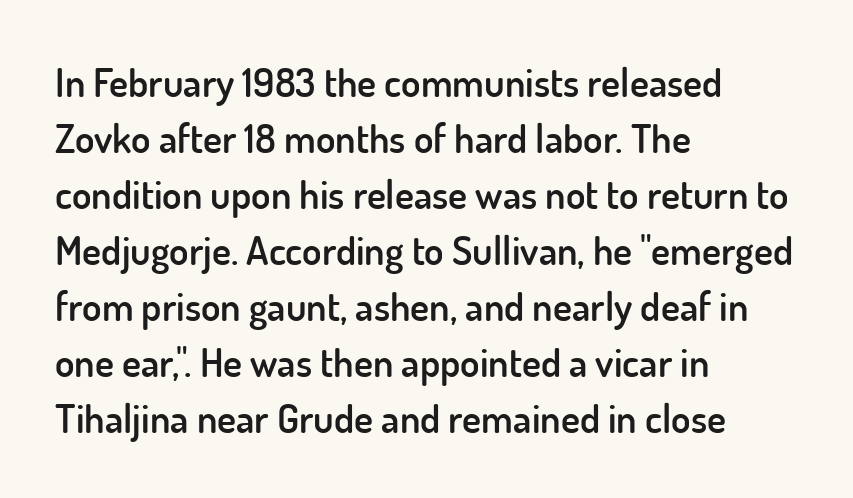
The image shows 40 px semibold sans-serif type, upright; set left-aligned, normal line spacing (1.4x), normal letter spacing, not underlined; low stroke contrast and a small x-height.
